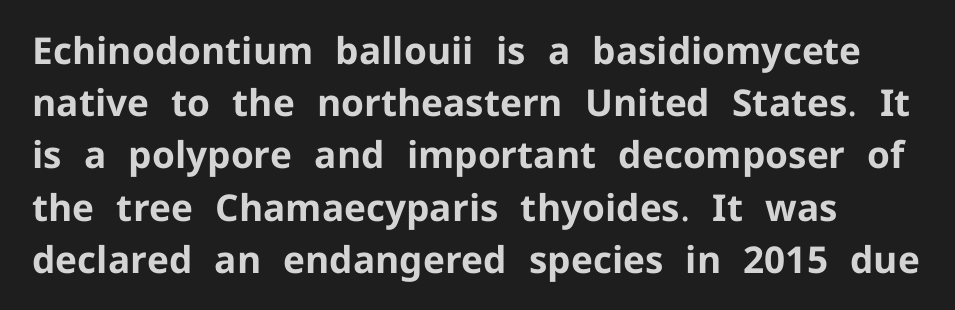
{"serif": "no", "italic": "no", "bold": "yes", "weight": "bold", "width": "normal", "stroke_contrast": "low", "x_height": "medium", "monospaced": "no", "underline": "no", "line_spacing": "normal", "line_spacing_ratio": 1.41, "letter_spacing": "normal", "letter_spacing_em": 0.0, "glyph_px": 37}
